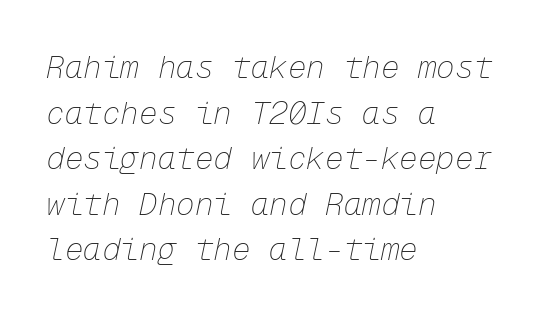
{"italic": "yes", "lean": "right", "slant_degrees": 12, "bold": "no", "weight": "thin", "width": "normal", "stroke_contrast": "low", "x_height": "medium", "monospaced": "yes", "underline": "no", "align": "left", "line_spacing": "normal", "line_spacing_ratio": 1.47, "letter_spacing": "normal", "letter_spacing_em": 0.0, "glyph_px": 31}
